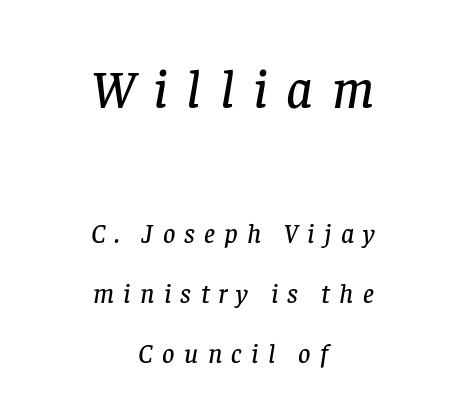
The image shows 54 px serif type, italic (leaning right); set centered, loose line spacing (2.22x), unusually wide letter spacing (+0.34 em), not underlined; the first (top) block is 2.0x larger; low stroke contrast and a large x-height.
